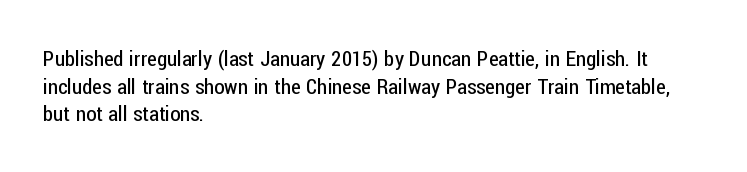
Q: Is the text bold? A: No.
Q: Is the text italic (slanted)? A: No, it is upright.
Q: Is the text underlined? A: No.
Q: How is the paragraph aligned? A: Left-aligned.
Q: Is the spacing between letters normal or unusually wide? A: Normal.
Q: Is the spacing between lines tight, normal or loose? A: Normal.
